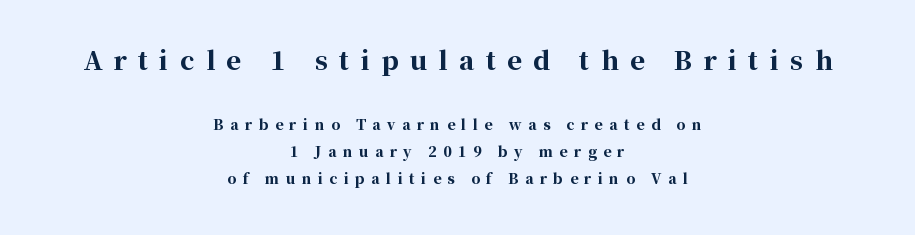
The image shows 25 px bold type, upright; set centered, loose line spacing (1.95x), unusually wide letter spacing (+0.46 em), not underlined; the first (top) block is 1.79x larger.
